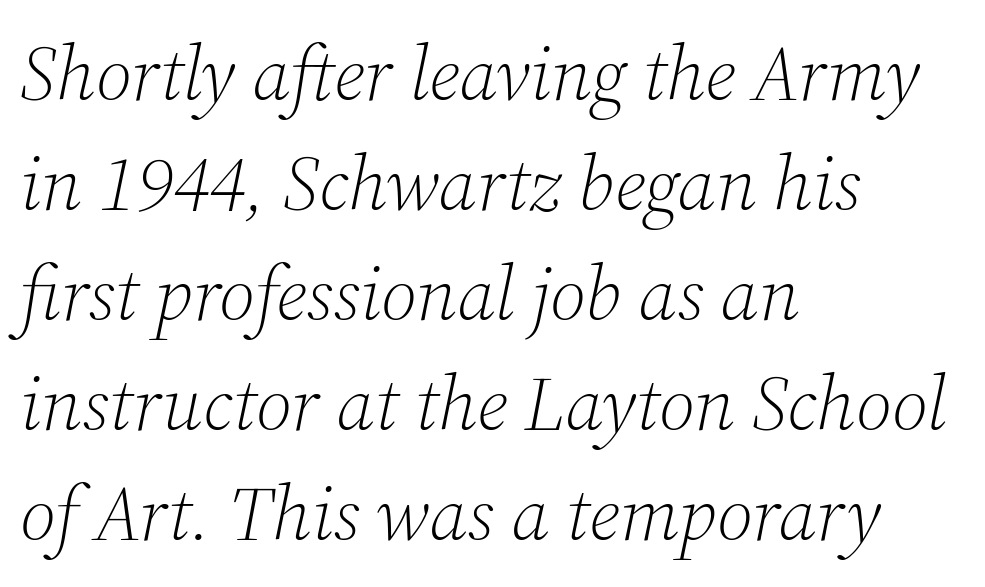
{"serif": "yes", "italic": "yes", "lean": "right", "slant_degrees": 12, "bold": "no", "weight": "light", "width": "normal", "stroke_contrast": "medium", "x_height": "medium", "monospaced": "no", "underline": "no", "align": "left", "line_spacing": "normal", "line_spacing_ratio": 1.43, "letter_spacing": "normal", "letter_spacing_em": 0.0, "glyph_px": 77}
